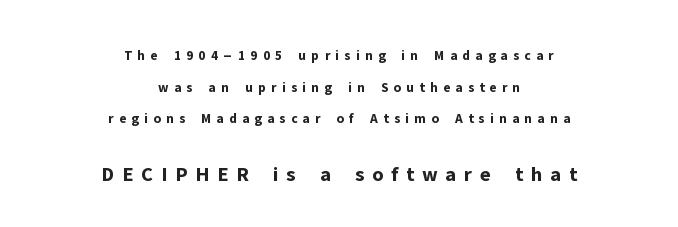
Q: Is the text bold? A: Yes.
Q: Is the text italic (slanted)? A: No, it is upright.
Q: Is the text underlined? A: No.
Q: How is the paragraph aligned? A: Centered.
Q: Is the spacing between letters normal or unusually wide? A: Unusually wide.
Q: Is the spacing between lines tight, normal or loose? A: Loose.
Q: Which block of text is set in a larger size, the first (top) or the second (bottom)? A: The second (bottom) one.
